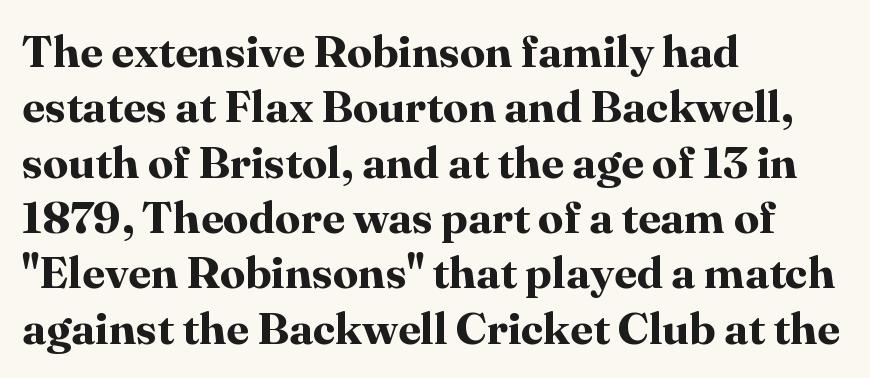
The image shows 45 px bold serif type, upright; set left-aligned, line spacing 1.23x, normal letter spacing, not underlined; high stroke contrast and a medium x-height.
